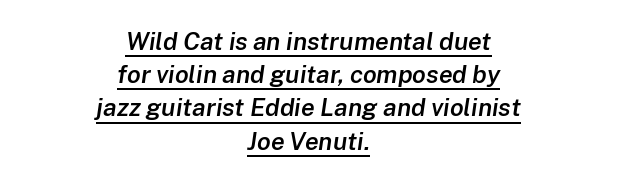
Q: Is the text bold? A: Semi-bold.
Q: Is the text italic (slanted)? A: Yes, it leans right by about 8 degrees.
Q: Is the text underlined? A: Yes.
Q: How is the paragraph aligned? A: Centered.
Q: Is the spacing between letters normal or unusually wide? A: Normal.
Q: Is the spacing between lines tight, normal or loose? A: Normal.
